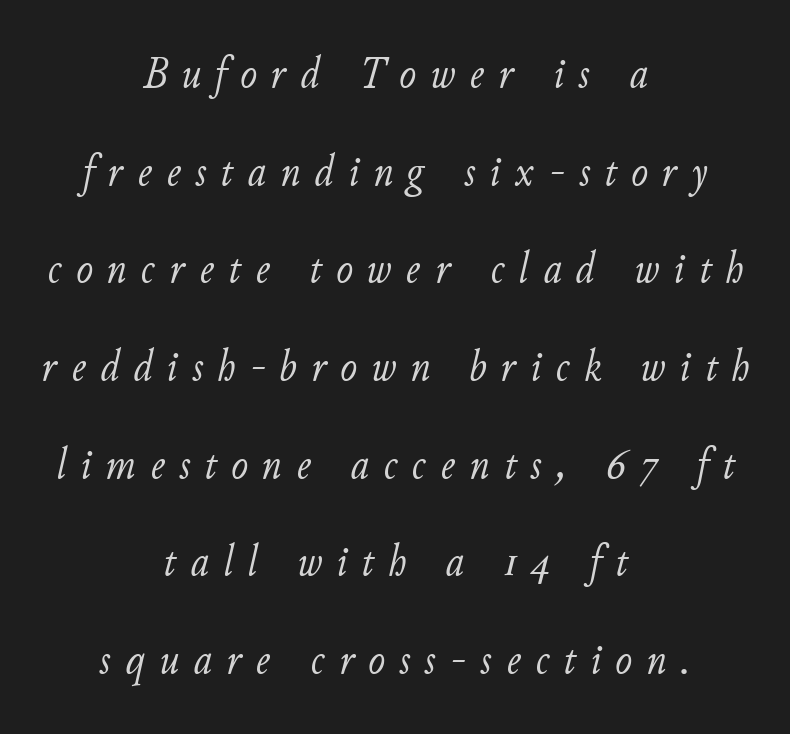
{"italic": "yes", "lean": "right", "slant_degrees": 11, "bold": "no", "weight": "light", "width": "normal", "stroke_contrast": "low", "x_height": "small", "monospaced": "no", "underline": "no", "align": "center", "line_spacing": "loose", "line_spacing_ratio": 2.17, "letter_spacing": "wide", "letter_spacing_em": 0.32, "glyph_px": 45}
